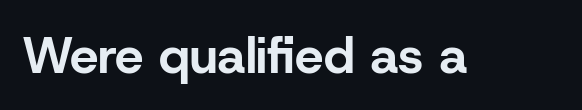
{"serif": "no", "italic": "no", "bold": "yes", "weight": "bold", "width": "normal", "stroke_contrast": "low", "x_height": "medium", "monospaced": "no", "underline": "no", "letter_spacing": "normal", "letter_spacing_em": 0.0, "glyph_px": 51}
